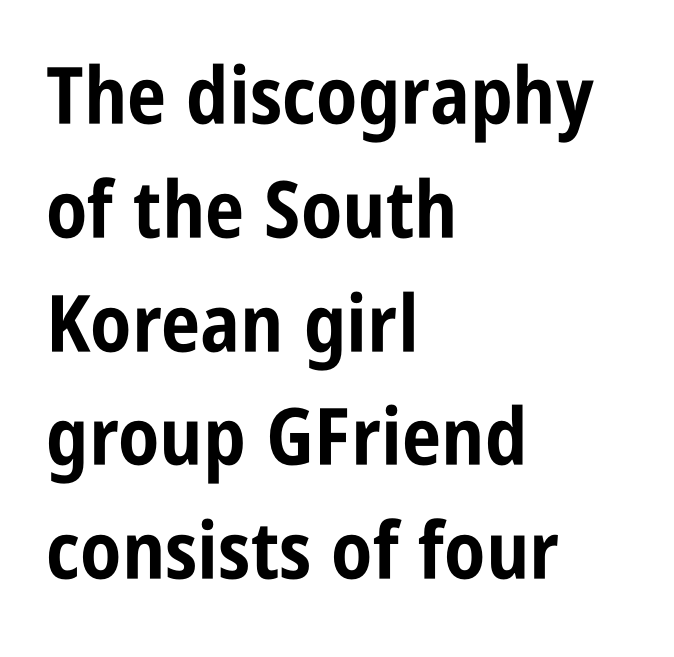
Q: Is the text bold? A: Yes.
Q: Is the text italic (slanted)? A: No, it is upright.
Q: Is the typeface a serif or a sans-serif typeface? A: Sans-serif.
Q: Is the text underlined? A: No.
Q: How is the paragraph aligned? A: Left-aligned.
Q: Is the spacing between letters normal or unusually wide? A: Normal.
Q: Is the spacing between lines tight, normal or loose? A: Normal.
Q: Width (condensed, normal, or wide)? A: Condensed.
Q: Stroke contrast? A: Low.
Q: x-height? A: Large.
Q: Monospaced? A: No.
